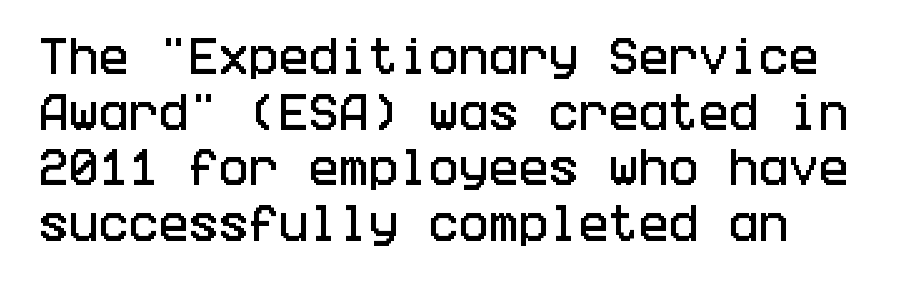
The image shows 40 px condensed sans-serif type, upright; set left-aligned, normal line spacing (1.39x), normal letter spacing, not underlined; low stroke contrast and a large x-height.
